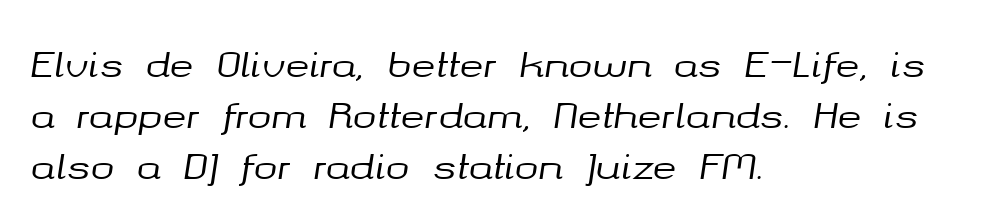
Q: Is the text italic (slanted)? A: Yes, it leans right by about 8 degrees.
Q: Is the text underlined? A: No.
Q: How is the paragraph aligned? A: Left-aligned.
Q: Is the spacing between letters normal or unusually wide? A: Normal.
Q: Is the spacing between lines tight, normal or loose? A: Normal.
Q: Width (condensed, normal, or wide)? A: Normal.
Q: Stroke contrast? A: Medium.
Q: x-height? A: Medium.
Q: Monospaced? A: No.
